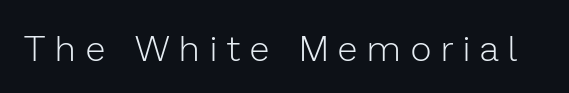
Q: Is the text bold? A: No.
Q: Is the text italic (slanted)? A: No, it is upright.
Q: Is the typeface a serif or a sans-serif typeface? A: Sans-serif.
Q: Is the text underlined? A: No.
Q: Is the spacing between letters normal or unusually wide? A: Unusually wide.
Q: Width (condensed, normal, or wide)? A: Normal.
Q: Stroke contrast? A: Low.
Q: x-height? A: Medium.
Q: Monospaced? A: No.
